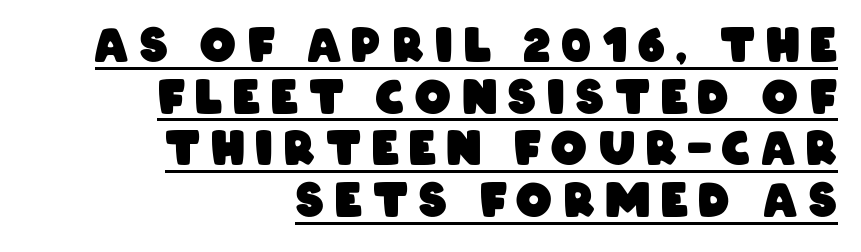
The image shows 45 px heavy, condensed sans-serif type; set right-aligned, tight line spacing (1.15x), unusually wide letter spacing (+0.24 em), underlined; low stroke contrast and a large x-height.
